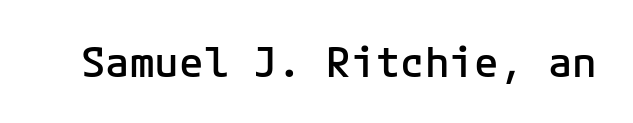
The image shows 41 px semibold sans-serif type, upright, monospaced; set normal letter spacing, not underlined; low stroke contrast and a medium x-height.
